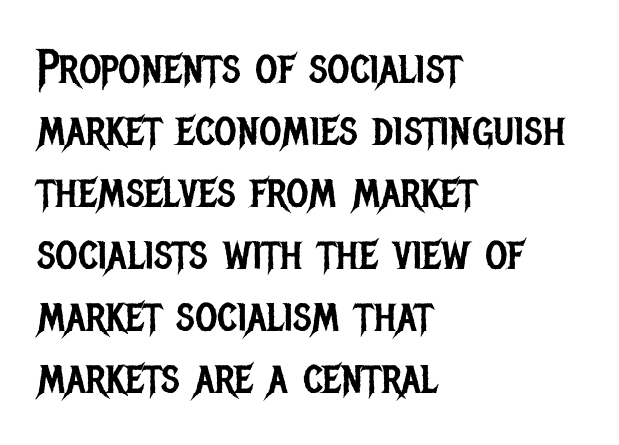
Summary of vertical rhythm: regular, with standard interline spacing. Is this a heavy cut? Hardly; it is regular or lighter. Italic: no, the glyphs are upright roman. The letters sit at their default tracking, neither squeezed nor spread. Each letter keeps its own natural width here, so spacing adapts to shape.
